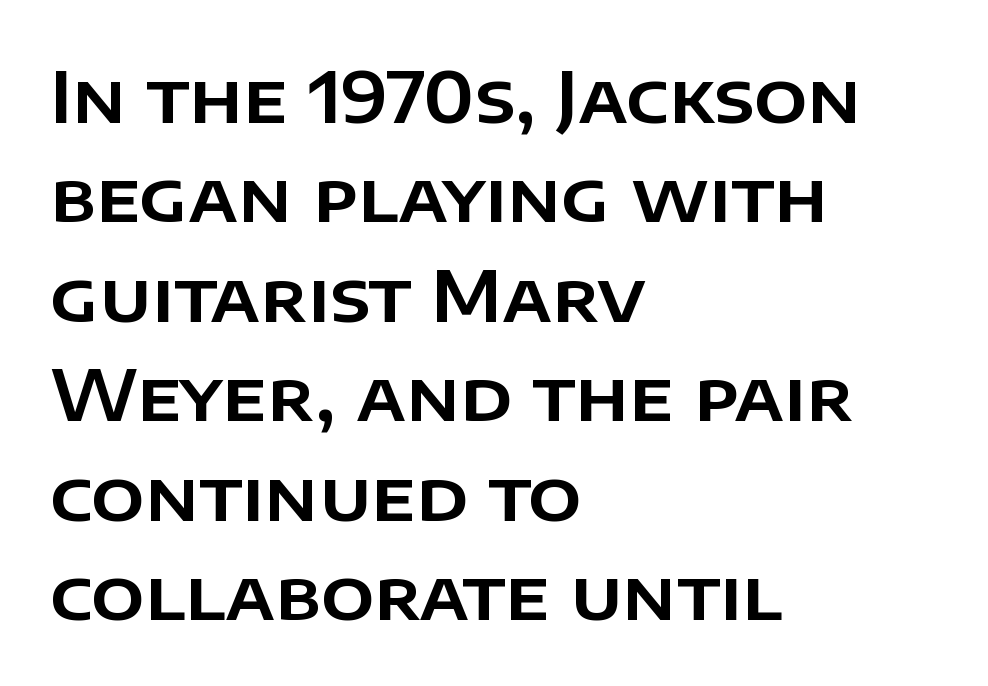
The image shows 70 px sans-serif type, upright; set left-aligned, normal line spacing (1.42x), normal letter spacing, not underlined; low stroke contrast and a large x-height.
